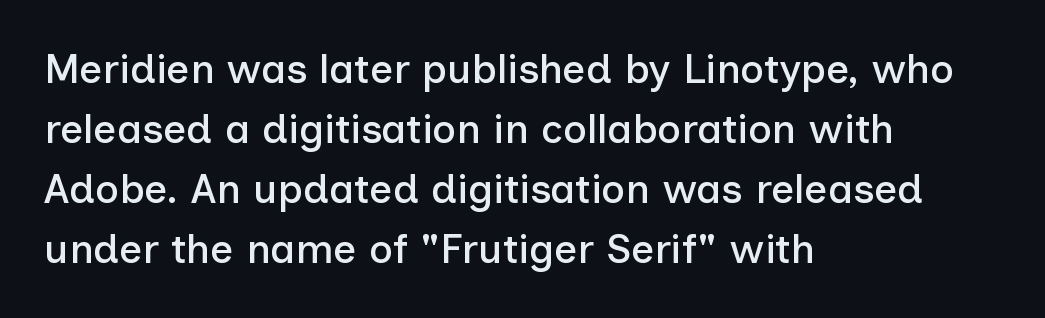
Q: Is the text italic (slanted)? A: No, it is upright.
Q: Is the typeface a serif or a sans-serif typeface? A: Sans-serif.
Q: Is the text underlined? A: No.
Q: How is the paragraph aligned? A: Left-aligned.
Q: Is the spacing between letters normal or unusually wide? A: Normal.
Q: Is the spacing between lines tight, normal or loose? A: Normal.
Q: Width (condensed, normal, or wide)? A: Normal.
Q: Stroke contrast? A: Low.
Q: x-height? A: Medium.
Q: Monospaced? A: No.
